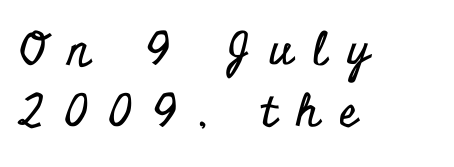
The image shows 45 px condensed serif type; set left-aligned, normal line spacing (1.38x), unusually wide letter spacing (+0.45 em), not underlined; low stroke contrast and a small x-height.
